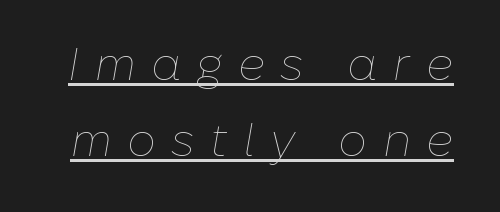
Q: Is the text bold? A: No.
Q: Is the text italic (slanted)? A: Yes, it leans right by about 10 degrees.
Q: Is the text underlined? A: Yes.
Q: Is the spacing between letters normal or unusually wide? A: Unusually wide.
Q: Is the spacing between lines tight, normal or loose? A: Normal.
Q: Width (condensed, normal, or wide)? A: Normal.
Q: Stroke contrast? A: Low.
Q: x-height? A: Medium.
Q: Monospaced? A: No.
